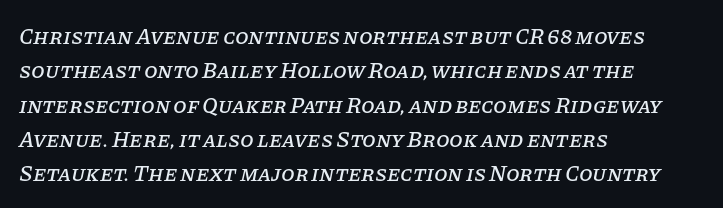
{"italic": "yes", "lean": "right", "slant_degrees": 11, "underline": "no", "align": "left", "line_spacing": "normal", "line_spacing_ratio": 1.56, "letter_spacing": "normal", "letter_spacing_em": 0.0, "glyph_px": 22}
